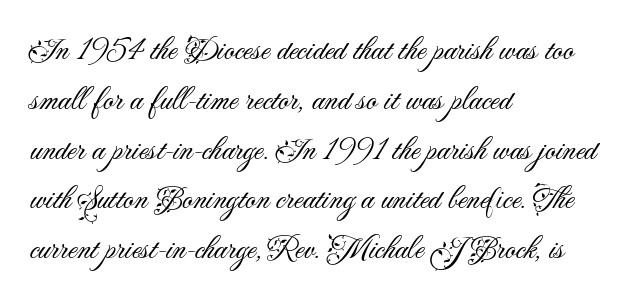
This rendering employs a face without finishing strokes, i.e., a sans-serif. This sample is left-justified, so line endings fall wherever the words run out. Compared with typical body copy, the letter spacing here is the same. Character widths vary here, with narrow letters taking less room than wide ones.
